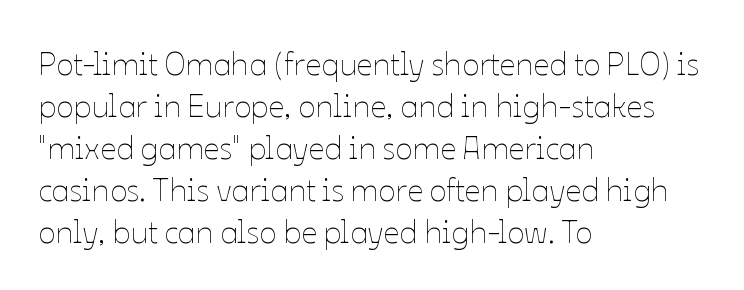
Q: Is the text bold? A: No.
Q: Is the text italic (slanted)? A: No, it is upright.
Q: Is the text underlined? A: No.
Q: How is the paragraph aligned? A: Left-aligned.
Q: Is the spacing between letters normal or unusually wide? A: Normal.
Q: Is the spacing between lines tight, normal or loose? A: Normal.
Q: Width (condensed, normal, or wide)? A: Normal.
Q: Stroke contrast? A: Low.
Q: x-height? A: Medium.
Q: Monospaced? A: No.
